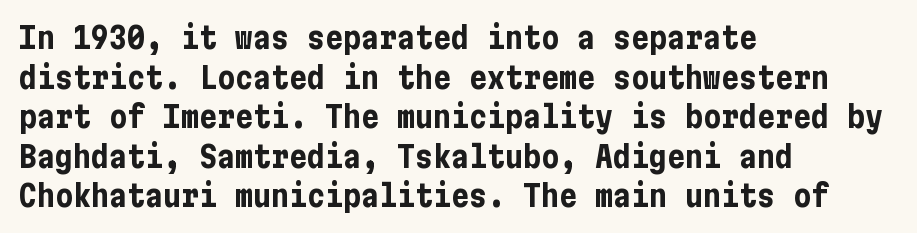
Q: Is the text bold? A: Yes.
Q: Is the text italic (slanted)? A: No, it is upright.
Q: Is the typeface a serif or a sans-serif typeface? A: Sans-serif.
Q: Is the text underlined? A: No.
Q: How is the paragraph aligned? A: Left-aligned.
Q: Is the spacing between letters normal or unusually wide? A: Normal.
Q: Is the spacing between lines tight, normal or loose? A: Normal.
Q: Width (condensed, normal, or wide)? A: Condensed.
Q: Stroke contrast? A: Low.
Q: x-height? A: Medium.
